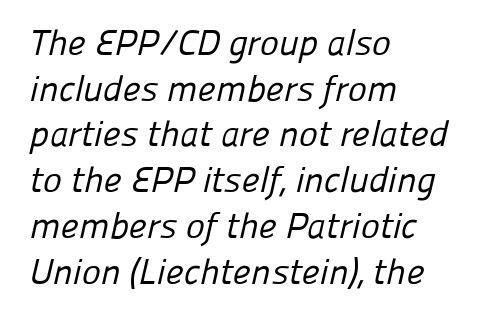
Q: Is the text bold? A: No.
Q: Is the typeface a serif or a sans-serif typeface? A: Sans-serif.
Q: Is the text underlined? A: No.
Q: How is the paragraph aligned? A: Left-aligned.
Q: Is the spacing between letters normal or unusually wide? A: Normal.
Q: Is the spacing between lines tight, normal or loose? A: Normal.
Q: Width (condensed, normal, or wide)? A: Normal.
Q: Stroke contrast? A: Low.
Q: x-height? A: Medium.
Q: Monospaced? A: No.
